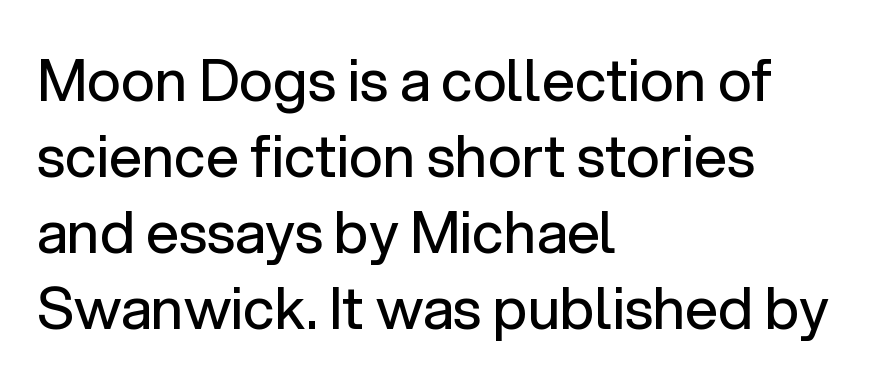
{"serif": "no", "italic": "no", "bold": "no", "weight": "regular", "width": "normal", "stroke_contrast": "low", "x_height": "medium", "monospaced": "no", "underline": "no", "align": "left", "line_spacing": "normal", "line_spacing_ratio": 1.31, "letter_spacing": "normal", "letter_spacing_em": 0.0, "glyph_px": 58}
